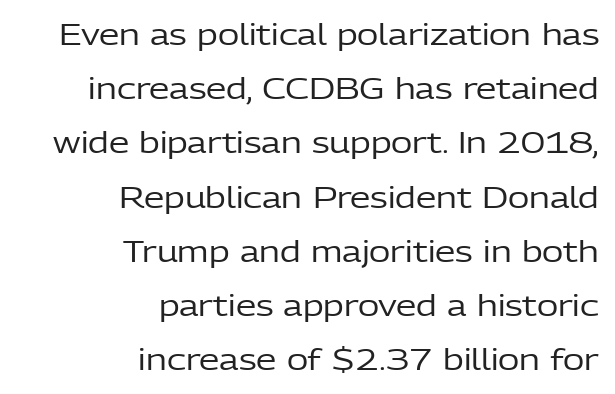
{"serif": "no", "italic": "no", "bold": "no", "weight": "regular", "width": "normal", "stroke_contrast": "low", "x_height": "medium", "monospaced": "no", "underline": "no", "align": "right", "line_spacing_ratio": 1.87, "letter_spacing": "normal", "letter_spacing_em": 0.0, "glyph_px": 29}
